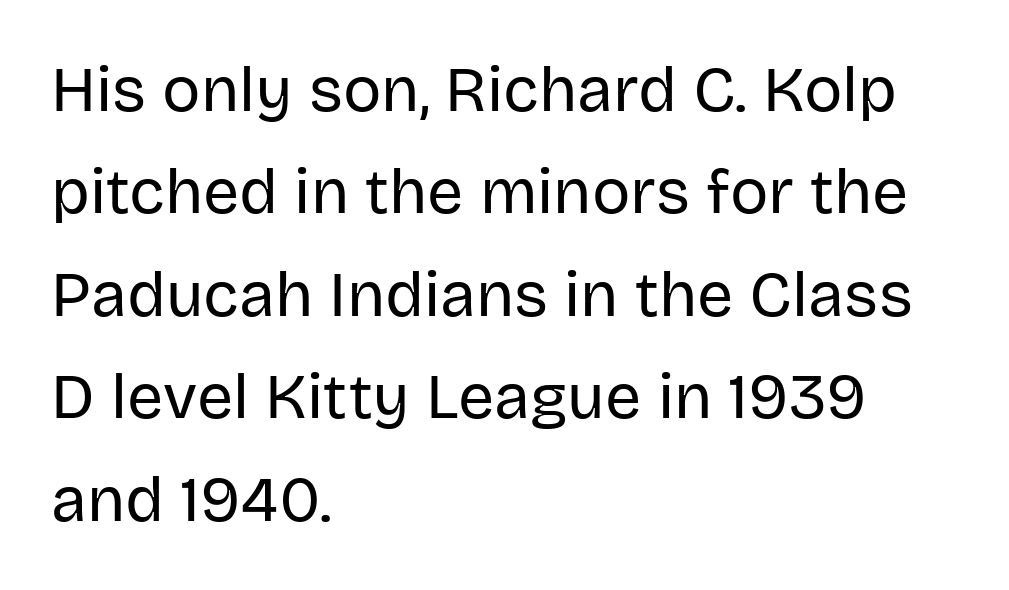
Serifs: no, the terminals of the letterforms are clean. Interline gaps are of average width in this sample. Style check: upright. Nobody touched the tracking dial on this one.
